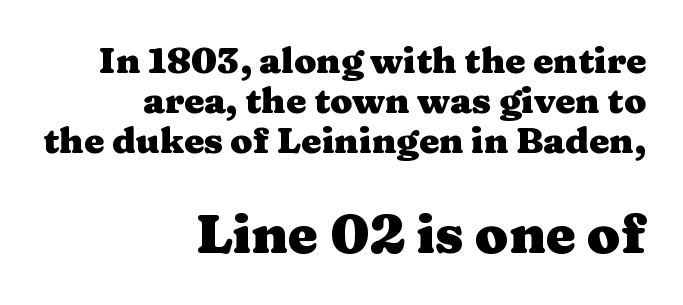
The image shows 54 px heavy, wide serif type, upright; set right-aligned, tight line spacing (1.11x), normal letter spacing, not underlined; the second (bottom) block is 1.5x larger; medium stroke contrast and a medium x-height.
